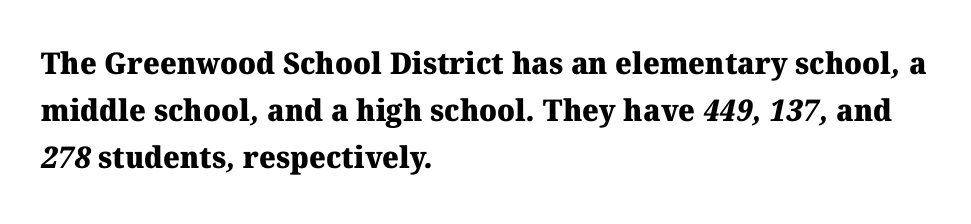
Nobody touched the tracking dial on this one. You could not count columns in this text — the font is proportionally spaced. The baseline area is clear. Left-aligned paragraph, ragged on the right. Small tapered or slab feet sit at the stroke ends, so this counts as serif. Pretty heavy lettering here — definitely bold.
